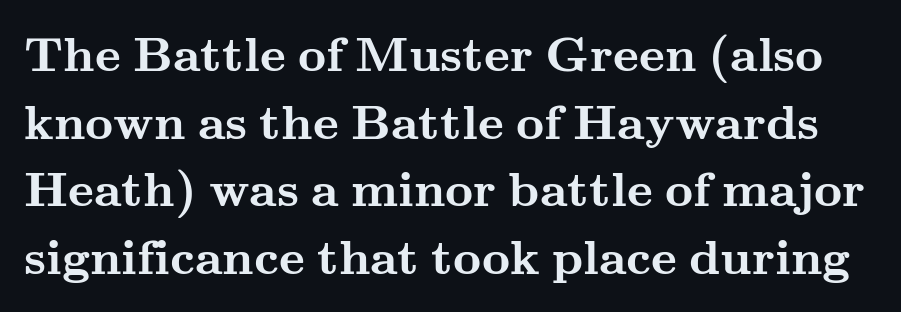
Observe the ordinary spacing: letters are neighbours, not strangers. When letters stand straight like this, we call the style roman or upright. Looks like regular typesetting: each glyph gets only the width it needs. This sample keeps an unexceptional amount of space between lines. This rendering employs a face with finishing strokes, i.e., a serif. The passage shown is emphatically bold.
